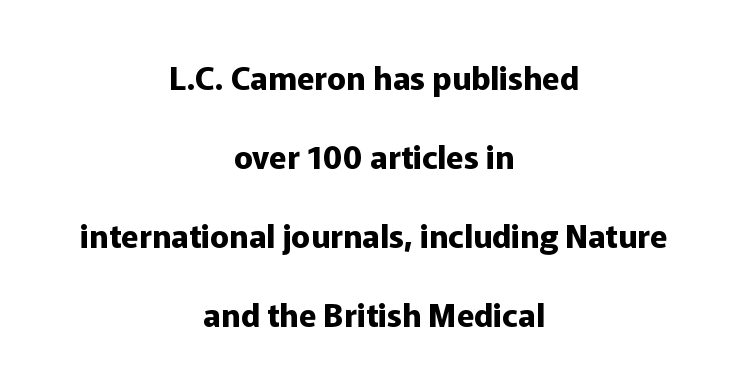
Notice the wide empty band between every row — that's loose leading. Typographic density is high because the face is bold. The characters display no serif detailing; their extremities are plain. Short and long lines alike share a common midpoint. Is there any slant? The stems are plumb. Observe the ordinary spacing: letters are neighbours, not strangers.
